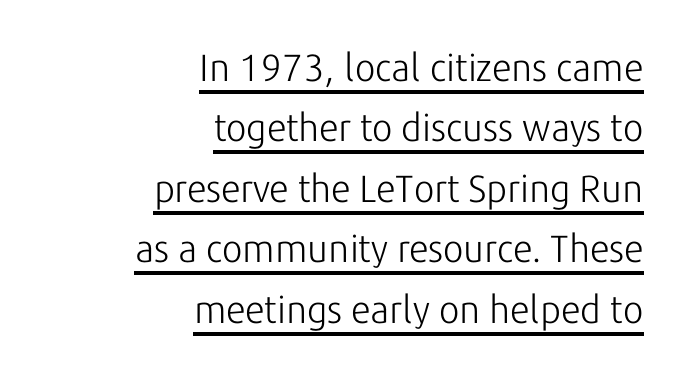
The image shows 38 px light sans-serif type, upright; set right-aligned, normal line spacing (1.59x), normal letter spacing, underlined; low stroke contrast and a medium x-height.
